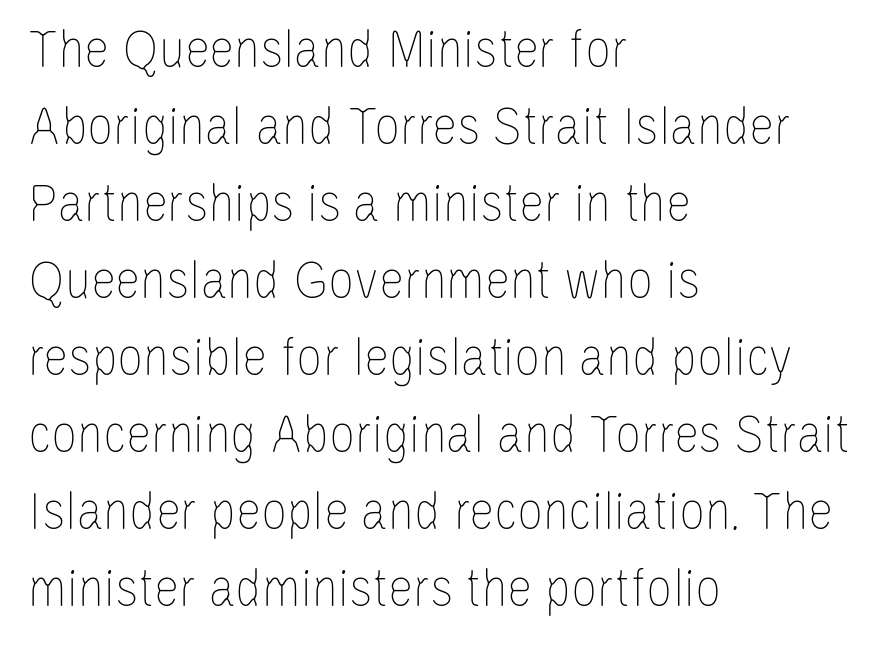
{"italic": "no", "bold": "no", "weight": "thin", "width": "condensed", "stroke_contrast": "low", "x_height": "large", "monospaced": "no", "underline": "no", "align": "left", "line_spacing": "normal", "line_spacing_ratio": 1.35, "letter_spacing": "normal", "letter_spacing_em": 0.0, "glyph_px": 57}
